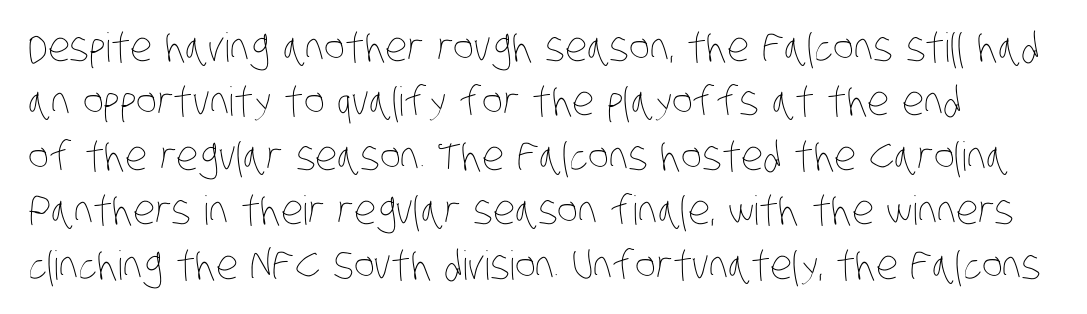
The image shows 40 px thin, condensed type; set normal line spacing (1.36x), normal letter spacing, not underlined; low stroke contrast and a large x-height.
